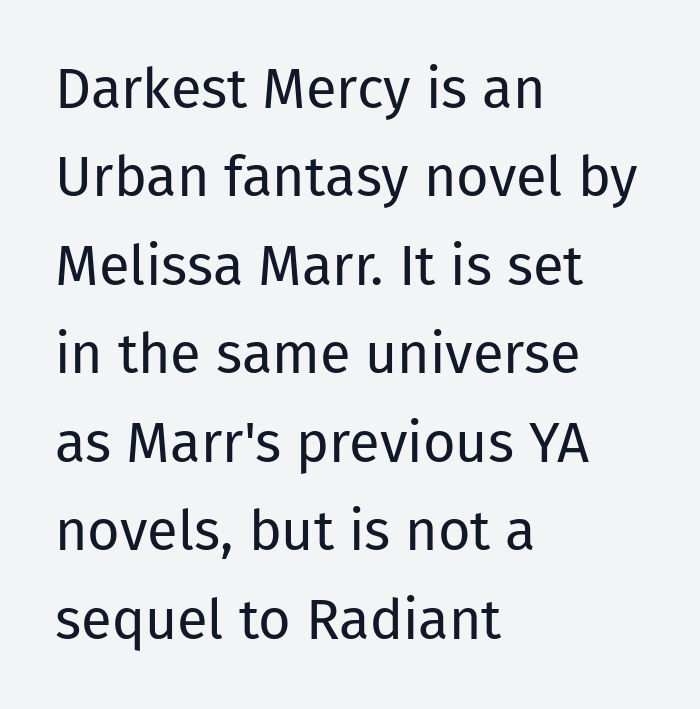
Each letter keeps its own natural width here, so spacing adapts to shape. Leading: standard. The text block is weighted toward the left margin, trailing off unevenly rightward. Posture: vertical.
